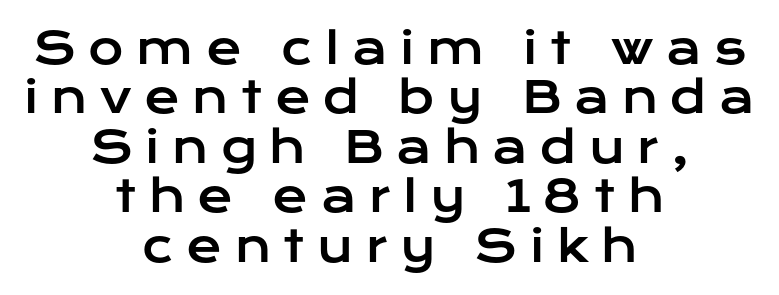
{"serif": "no", "italic": "no", "width": "wide", "stroke_contrast": "low", "x_height": "medium", "monospaced": "no", "underline": "no", "align": "center", "line_spacing": "tight", "line_spacing_ratio": 1.15, "letter_spacing": "wide", "letter_spacing_em": 0.29, "glyph_px": 43}
